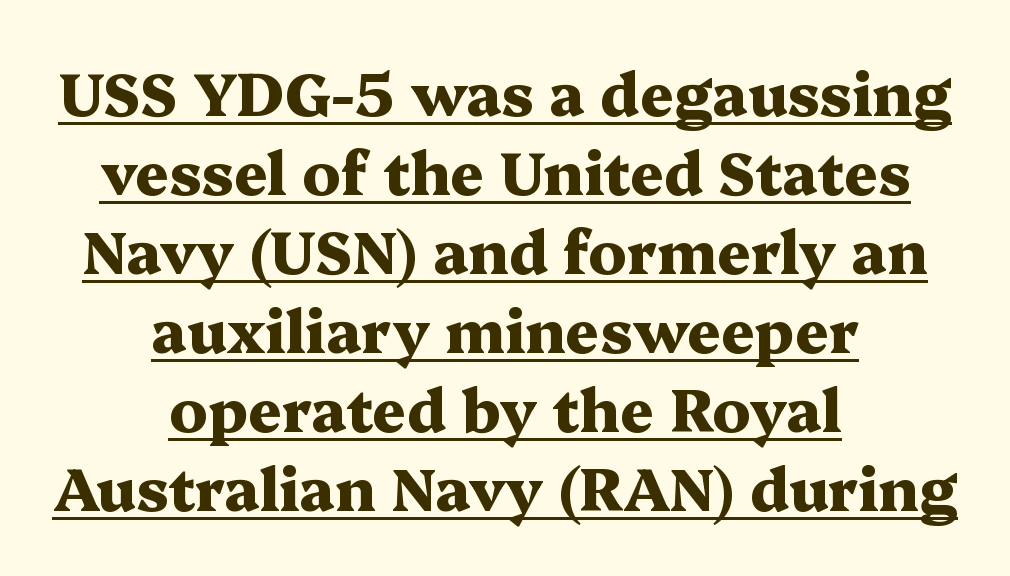
This sample uses plain, unmodified letter spacing. Both edges are ragged and mirror each other, which tells us the setting is centered. Bold? Absolutely — the strokes are thick and heavy. The face used here is proportionally spaced, like ordinary book or web type.
